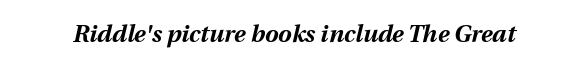
{"italic": "yes", "lean": "right", "slant_degrees": 12, "bold": "yes", "underline": "no", "letter_spacing": "normal", "letter_spacing_em": 0.0, "glyph_px": 24}
